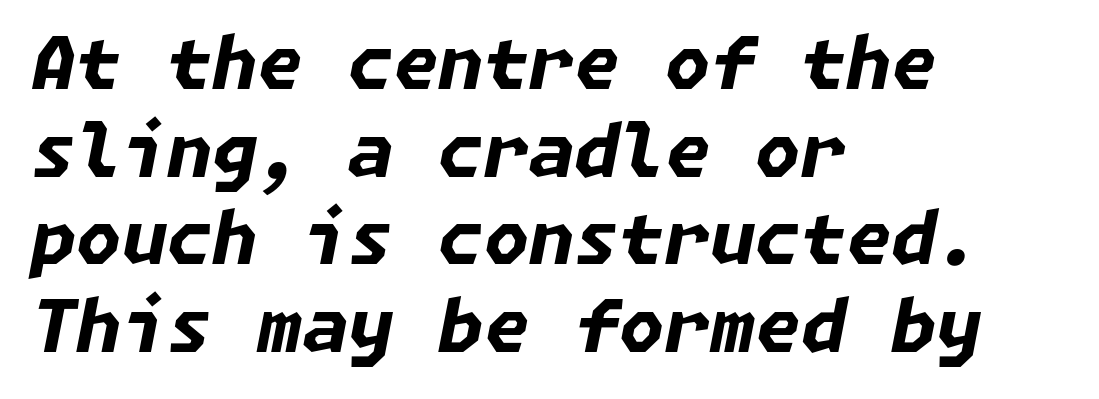
{"italic": "yes", "lean": "right", "slant_degrees": 11, "bold": "yes", "weight": "bold", "width": "normal", "stroke_contrast": "low", "x_height": "medium", "underline": "no", "align": "left", "line_spacing_ratio": 1.2, "letter_spacing": "normal", "letter_spacing_em": 0.0, "glyph_px": 73}
